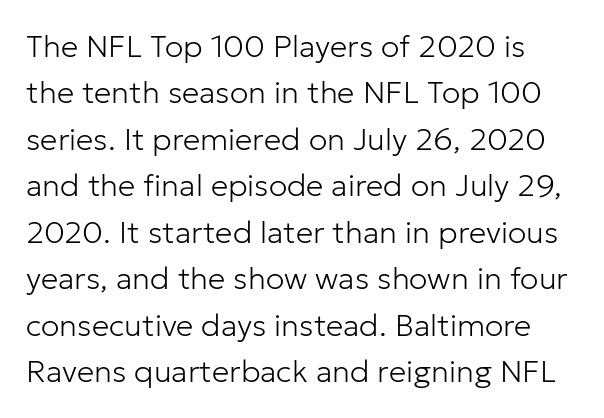
Is the type heavy? It reads as light-to-regular instead. Think of a printed novel: that variable character pitch is what you see here. Default kerning and tracking; the words read as compact shapes. Check under the words: just untouched page. Letterform terminals end flat and unadorned throughout the passage. Reading down the column, the eye jumps a familiar distance to each next line.
